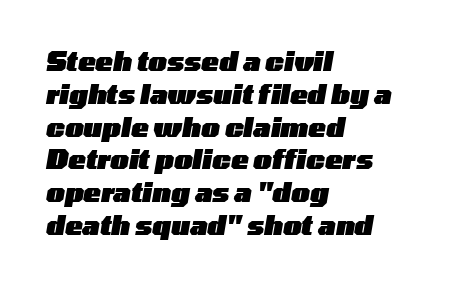
The image shows 26 px bold type, italic (leaning right); set left-aligned, normal line spacing (1.26x), normal letter spacing, not underlined.
